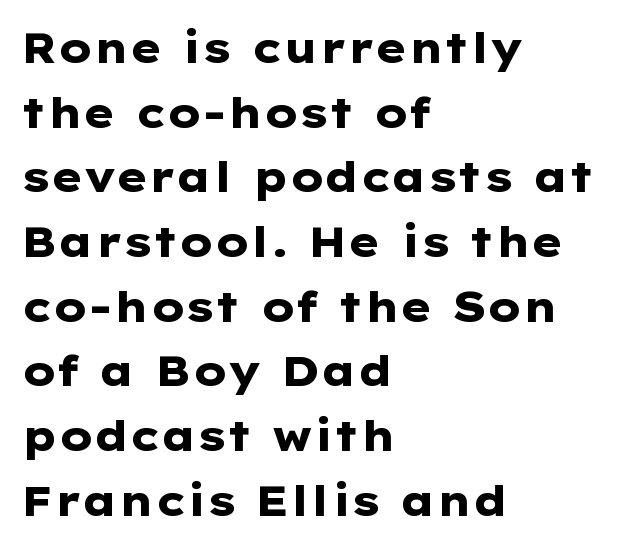
{"serif": "no", "italic": "no", "bold": "yes", "weight": "heavy", "width": "wide", "stroke_contrast": "low", "x_height": "medium", "monospaced": "no", "underline": "no", "align": "left", "line_spacing": "normal", "line_spacing_ratio": 1.54, "letter_spacing": "normal", "letter_spacing_em": 0.0, "glyph_px": 42}
